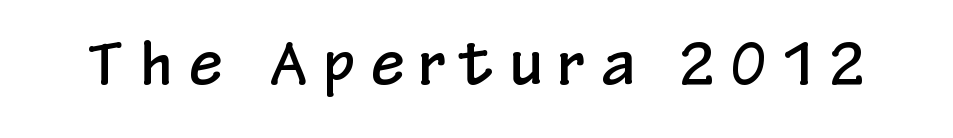
Are there feet on the stems? There aren't — it's a sans. Only glyphs here, with clear space below each row. This rendering widens character spacing well past its baseline value. Here the designer chose a conventional face with non-uniform glyph widths. No italicization has been applied; the sample stays upright.
